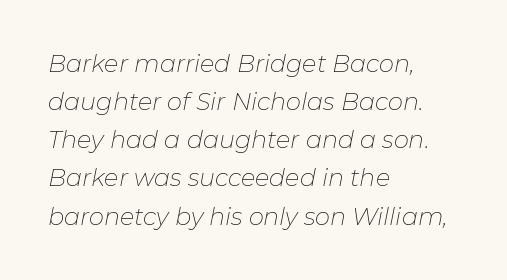
Q: Is the text bold? A: No.
Q: Is the text italic (slanted)? A: Yes, it leans right by about 11 degrees.
Q: Is the text underlined? A: No.
Q: How is the paragraph aligned? A: Left-aligned.
Q: Is the spacing between letters normal or unusually wide? A: Normal.
Q: Is the spacing between lines tight, normal or loose? A: Normal.
